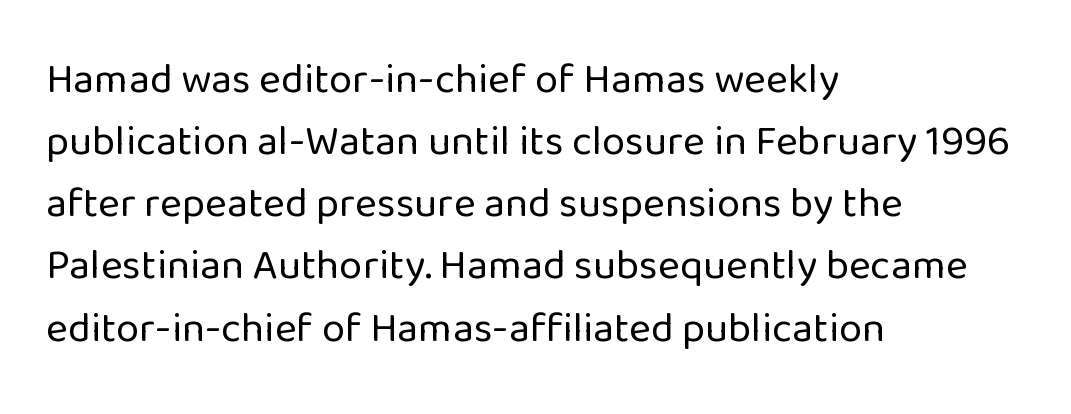
Q: Is the text bold? A: No.
Q: Is the text italic (slanted)? A: No, it is upright.
Q: Is the typeface a serif or a sans-serif typeface? A: Sans-serif.
Q: Is the text underlined? A: No.
Q: How is the paragraph aligned? A: Left-aligned.
Q: Is the spacing between letters normal or unusually wide? A: Normal.
Q: Is the spacing between lines tight, normal or loose? A: Normal.
Q: Width (condensed, normal, or wide)? A: Normal.
Q: Stroke contrast? A: Low.
Q: x-height? A: Medium.
Q: Monospaced? A: No.
